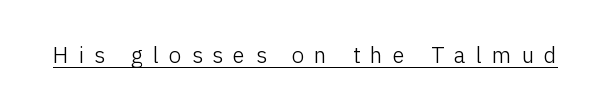
Q: Is the text bold? A: No.
Q: Is the text italic (slanted)? A: No, it is upright.
Q: Is the text underlined? A: Yes.
Q: Is the spacing between letters normal or unusually wide? A: Unusually wide.
